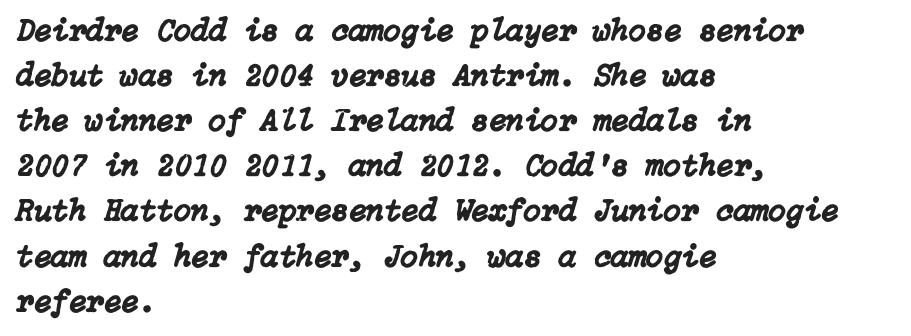
The image shows 32 px text type, italic (leaning right); set left-aligned, normal line spacing (1.41x), normal letter spacing, not underlined; low stroke contrast and a medium x-height.
